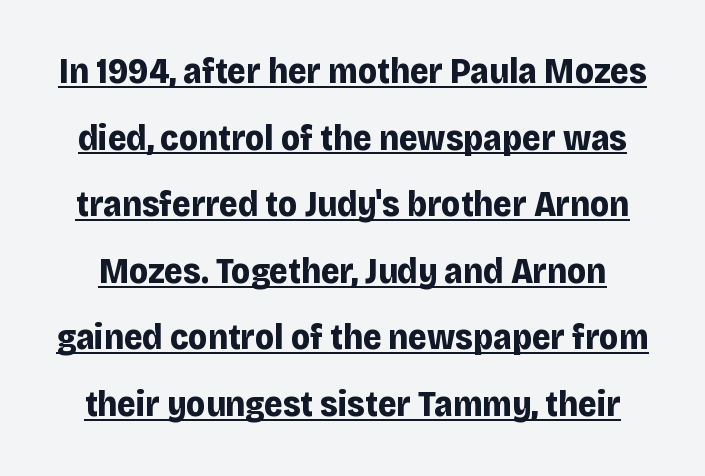
The image shows 36 px bold sans-serif type, upright; set line spacing 1.85x, normal letter spacing, underlined; low stroke contrast and a large x-height.
